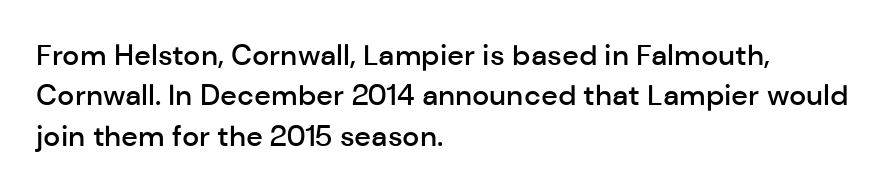
{"serif": "no", "italic": "no", "bold": "semi", "weight": "semibold", "width": "normal", "stroke_contrast": "low", "x_height": "medium", "monospaced": "no", "underline": "no", "align": "left", "line_spacing": "normal", "line_spacing_ratio": 1.39, "letter_spacing": "normal", "letter_spacing_em": 0.0, "glyph_px": 29}
